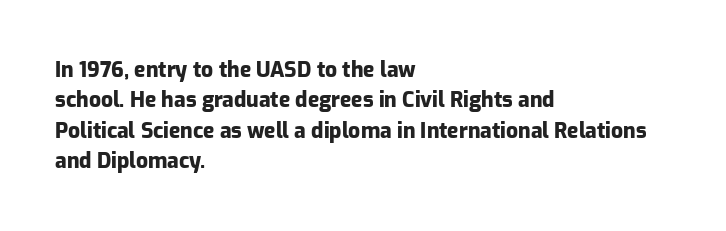
{"italic": "no", "bold": "yes", "underline": "no", "align": "left", "line_spacing": "normal", "line_spacing_ratio": 1.45, "letter_spacing": "normal", "letter_spacing_em": 0.0, "glyph_px": 21}
